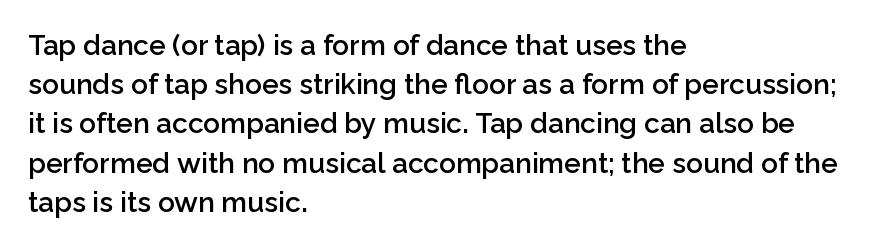
Standard letterfit; no display-style spreading of the glyphs. You could not count columns in this text — the font is proportionally spaced. These lines stack with their left ends in a neat column. Look at the bottom of the vertical strokes: they stop flat, with no serifs. This block has exactly the height ordinary leading produces. The letters stand straight up with perfectly vertical stems.
